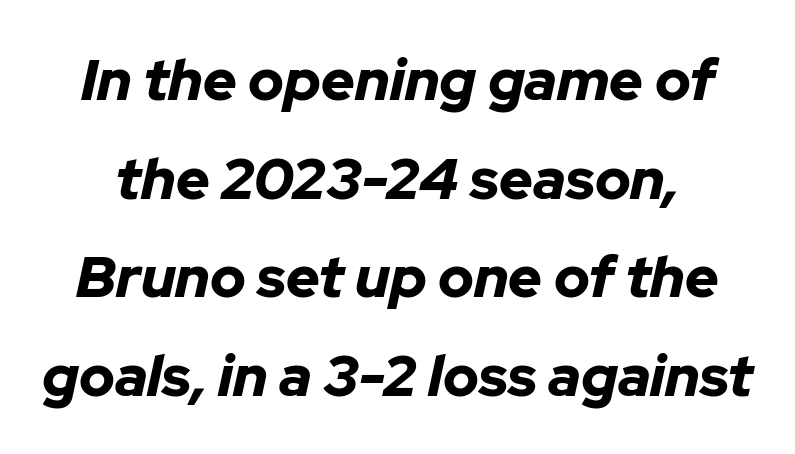
The image shows 58 px bold type, italic (leaning right); set normal line spacing (1.7x), normal letter spacing, not underlined; low stroke contrast and a medium x-height.
